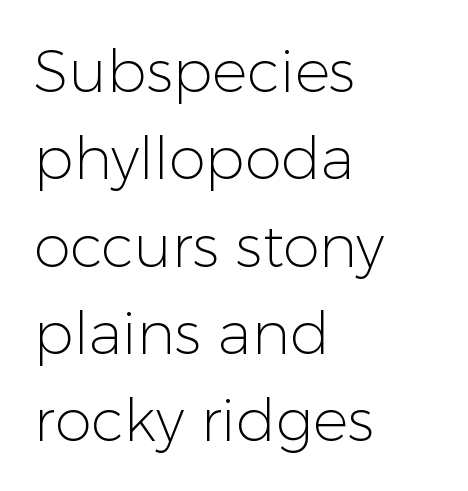
{"serif": "no", "italic": "no", "bold": "no", "weight": "light", "width": "normal", "stroke_contrast": "low", "x_height": "medium", "monospaced": "no", "underline": "no", "align": "left", "line_spacing": "normal", "line_spacing_ratio": 1.48, "letter_spacing": "normal", "letter_spacing_em": 0.0, "glyph_px": 59}
